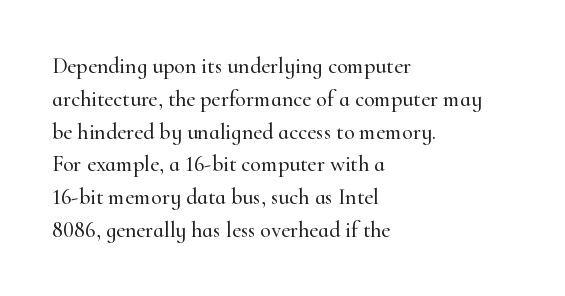
{"italic": "no", "underline": "no", "align": "left", "line_spacing": "normal", "line_spacing_ratio": 1.49, "letter_spacing": "normal", "letter_spacing_em": 0.0, "glyph_px": 22}
